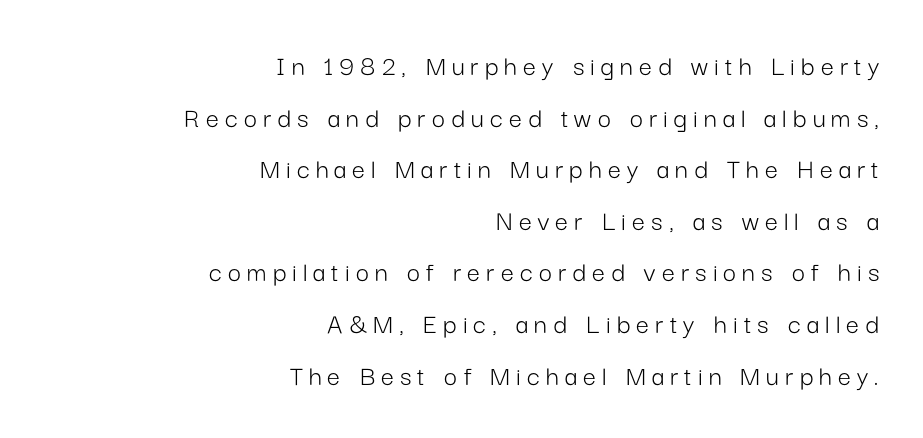
The image shows 29 px light sans-serif type, upright; set right-aligned, line spacing 1.78x, unusually wide letter spacing (+0.21 em), not underlined; low stroke contrast and a medium x-height.
